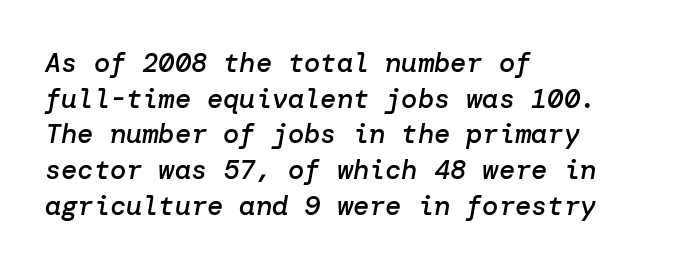
The image shows 27 px text type, italic (leaning right); set left-aligned, normal line spacing (1.32x), normal letter spacing, not underlined.
